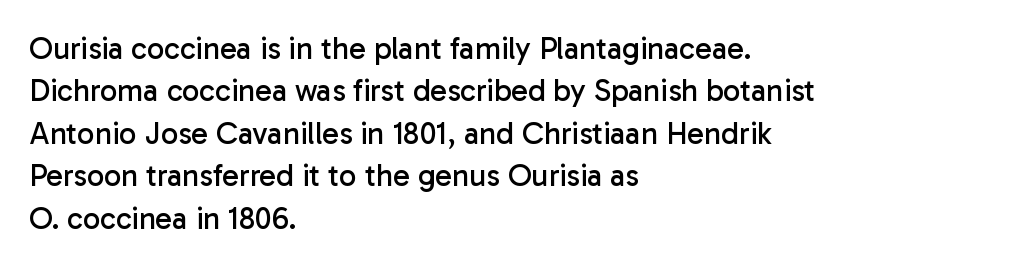
Q: Is the text bold? A: No.
Q: Is the text italic (slanted)? A: No, it is upright.
Q: Is the typeface a serif or a sans-serif typeface? A: Sans-serif.
Q: Is the text underlined? A: No.
Q: How is the paragraph aligned? A: Left-aligned.
Q: Is the spacing between letters normal or unusually wide? A: Normal.
Q: Is the spacing between lines tight, normal or loose? A: Normal.
Q: Width (condensed, normal, or wide)? A: Normal.
Q: Stroke contrast? A: Low.
Q: x-height? A: Medium.
Q: Monospaced? A: No.
